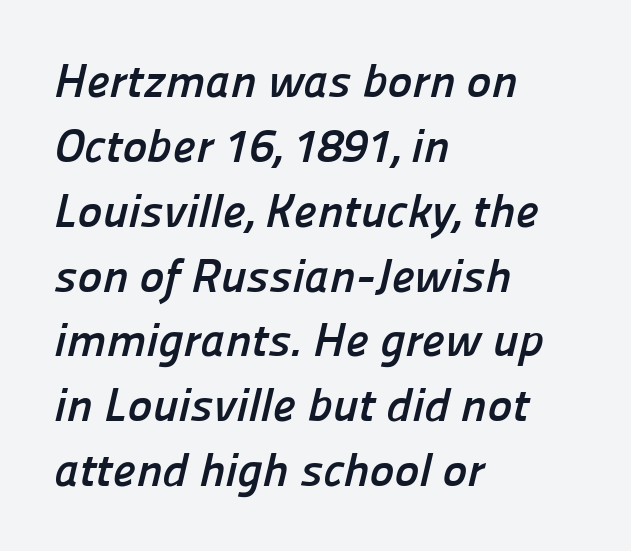
The image shows 47 px semibold sans-serif type; set left-aligned, normal line spacing (1.38x), normal letter spacing, not underlined; low stroke contrast and a medium x-height.
